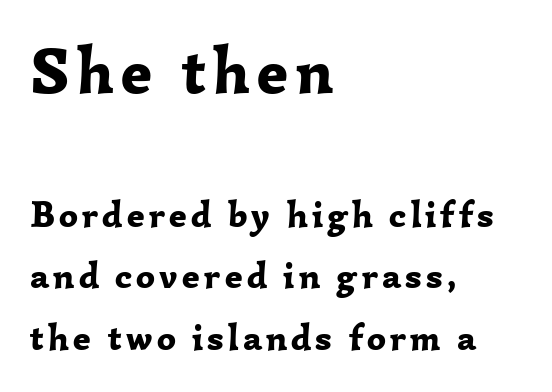
The image shows 65 px bold serif type, upright; set left-aligned, normal line spacing (1.67x), not underlined; the first (top) block is 1.76x larger; low stroke contrast and a medium x-height.
